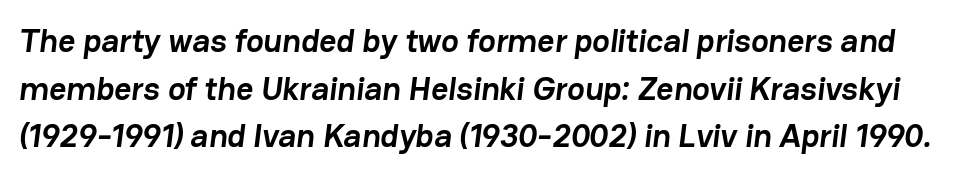
The image shows 33 px semibold sans-serif type; set normal line spacing (1.44x), normal letter spacing, not underlined; low stroke contrast and a medium x-height.
